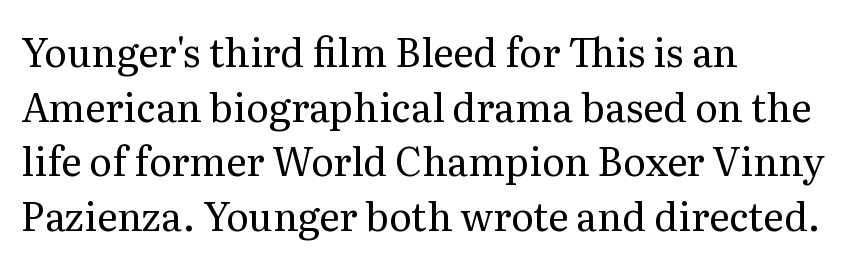
Q: Is the text bold? A: No.
Q: Is the text italic (slanted)? A: No, it is upright.
Q: Is the typeface a serif or a sans-serif typeface? A: Serif.
Q: Is the text underlined? A: No.
Q: How is the paragraph aligned? A: Left-aligned.
Q: Is the spacing between letters normal or unusually wide? A: Normal.
Q: Is the spacing between lines tight, normal or loose? A: Normal.
Q: Width (condensed, normal, or wide)? A: Normal.
Q: Stroke contrast? A: Medium.
Q: x-height? A: Medium.
Q: Monospaced? A: No.
